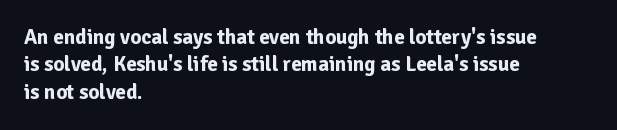
{"italic": "no", "bold": "yes", "underline": "no", "align": "left", "line_spacing": "normal", "line_spacing_ratio": 1.3, "letter_spacing": "normal", "letter_spacing_em": 0.0, "glyph_px": 21}
